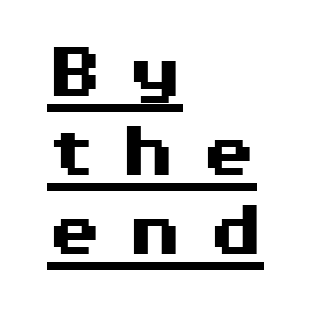
The image shows 80 px heavy, wide sans-serif type, upright; set left-aligned, tight line spacing (0.99x), unusually wide letter spacing (+0.31 em), underlined; medium stroke contrast and a medium x-height.
